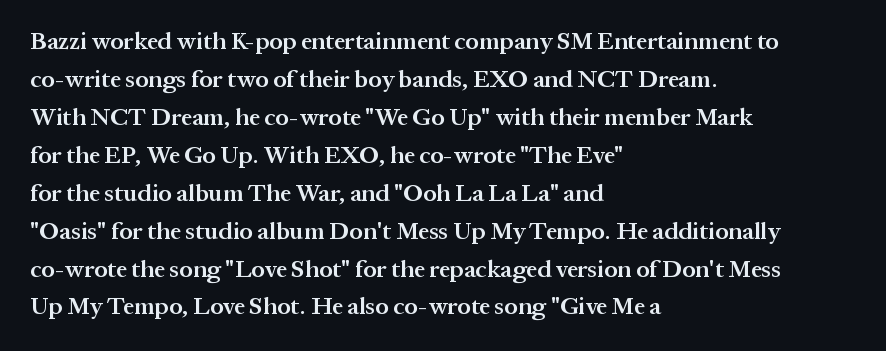
Q: Is the text bold? A: Semi-bold.
Q: Is the text italic (slanted)? A: No, it is upright.
Q: Is the text underlined? A: No.
Q: How is the paragraph aligned? A: Left-aligned.
Q: Is the spacing between letters normal or unusually wide? A: Normal.
Q: Is the spacing between lines tight, normal or loose? A: Normal.
